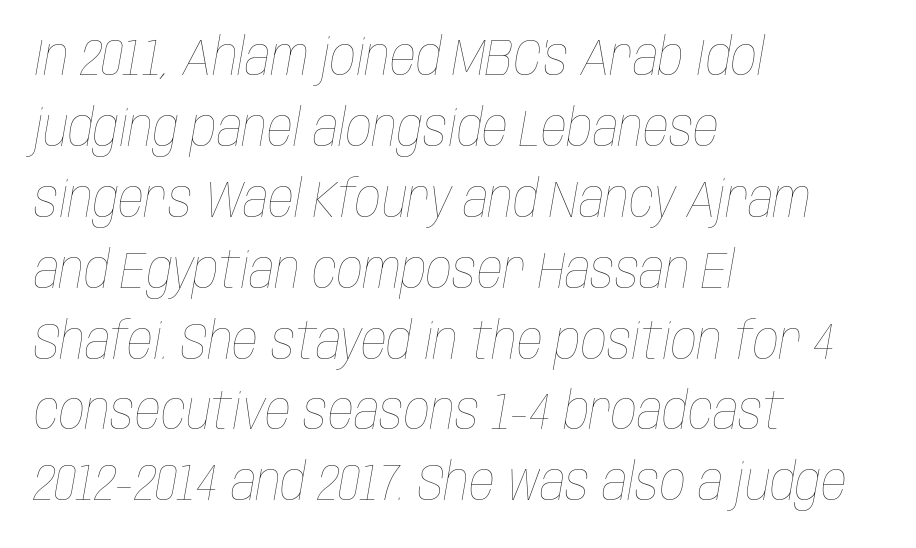
The image shows 51 px thin, condensed type, italic (leaning right); set left-aligned, normal line spacing (1.39x), normal letter spacing, not underlined; low stroke contrast and a large x-height.
